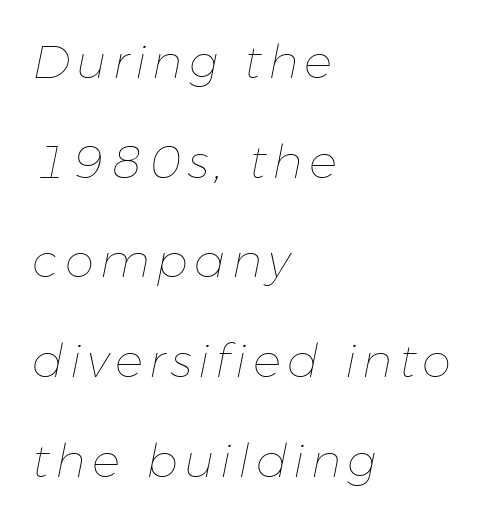
Q: Is the text bold? A: No.
Q: Is the text italic (slanted)? A: Yes, it leans right by about 11 degrees.
Q: Is the text underlined? A: No.
Q: How is the paragraph aligned? A: Left-aligned.
Q: Is the spacing between lines tight, normal or loose? A: Loose.
Q: Width (condensed, normal, or wide)? A: Normal.
Q: Stroke contrast? A: Low.
Q: x-height? A: Medium.
Q: Monospaced? A: No.
